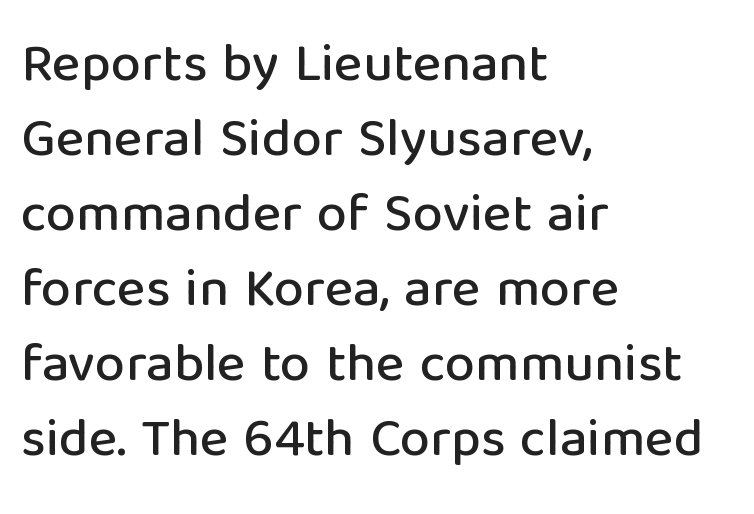
The image shows 54 px sans-serif type, upright; set left-aligned, normal line spacing (1.39x), normal letter spacing, not underlined; low stroke contrast and a medium x-height.
